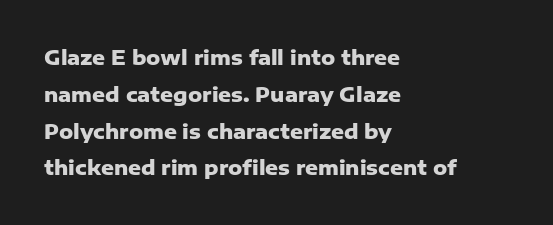
{"italic": "no", "bold": "yes", "underline": "no", "align": "left", "line_spacing_ratio": 1.84, "letter_spacing": "normal", "letter_spacing_em": 0.0, "glyph_px": 20}
